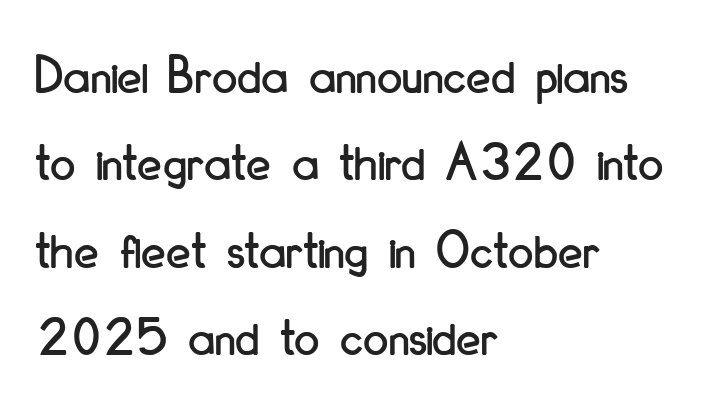
{"serif": "no", "italic": "no", "width": "condensed", "stroke_contrast": "low", "x_height": "small", "monospaced": "no", "underline": "no", "align": "left", "line_spacing": "normal", "line_spacing_ratio": 1.56, "letter_spacing": "normal", "letter_spacing_em": 0.0, "glyph_px": 56}
